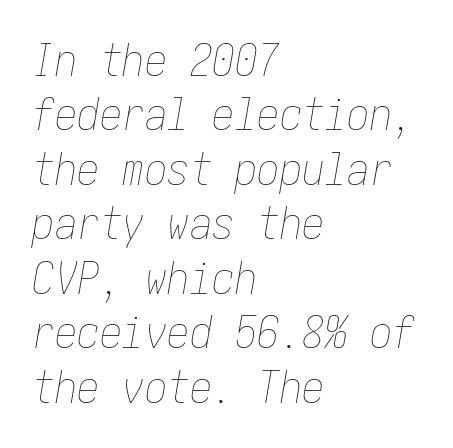
Line starts are locked; line ends wander. The cut favours lightness, reaching ordinary text weight at its darkest. Nothing unusual about the tracking: characters are spaced as the font intends. The lettering tilts uniformly, giving the passage an italic look.
